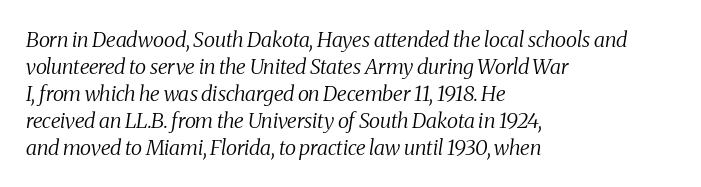
The image shows 21 px text type, italic (leaning right); set left-aligned, normal line spacing (1.28x), normal letter spacing, not underlined.
